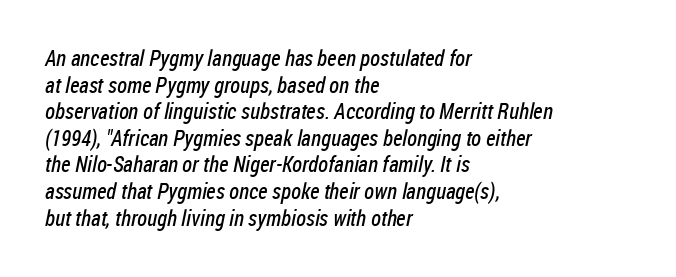
{"bold": "no", "underline": "no", "align": "left", "line_spacing_ratio": 1.21, "letter_spacing": "normal", "letter_spacing_em": 0.0, "glyph_px": 22}
